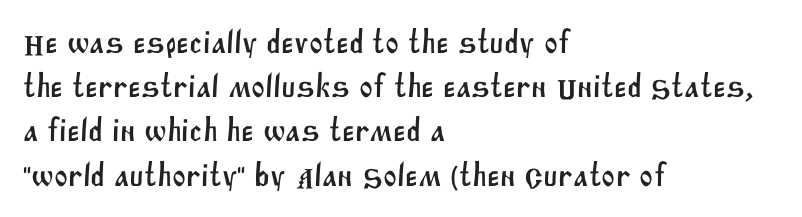
{"serif": "no", "width": "normal", "stroke_contrast": "medium", "x_height": "large", "monospaced": "no", "underline": "no", "align": "left", "line_spacing": "normal", "line_spacing_ratio": 1.34, "letter_spacing": "normal", "letter_spacing_em": 0.0, "glyph_px": 33}
